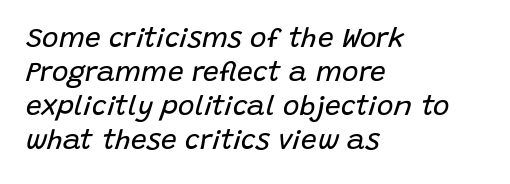
Q: Is the text bold? A: No.
Q: Is the text italic (slanted)? A: Yes, it leans right by about 15 degrees.
Q: Is the text underlined? A: No.
Q: How is the paragraph aligned? A: Left-aligned.
Q: Is the spacing between letters normal or unusually wide? A: Normal.
Q: Width (condensed, normal, or wide)? A: Normal.
Q: Stroke contrast? A: Low.
Q: x-height? A: Large.
Q: Monospaced? A: No.
